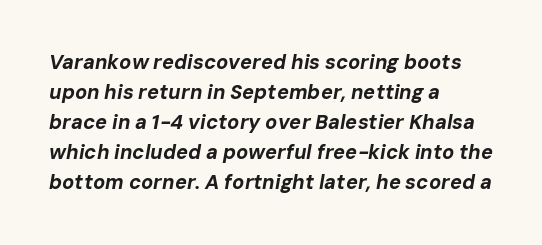
The image shows 20 px bold type, italic (leaning right); set left-aligned, normal line spacing (1.5x), normal letter spacing, not underlined.
